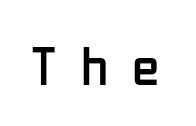
Q: Is the text bold? A: No.
Q: Is the text italic (slanted)? A: No, it is upright.
Q: Is the typeface a serif or a sans-serif typeface? A: Sans-serif.
Q: Is the text underlined? A: No.
Q: Is the spacing between letters normal or unusually wide? A: Unusually wide.
Q: Width (condensed, normal, or wide)? A: Condensed.
Q: Stroke contrast? A: Low.
Q: x-height? A: Medium.
Q: Monospaced? A: No.
